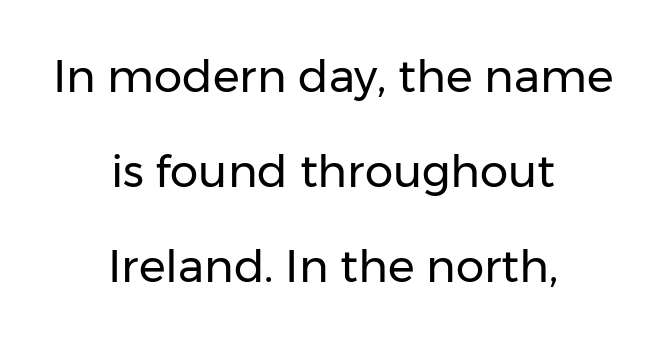
The image shows 45 px regular-weight sans-serif type, upright; set centered, loose line spacing (2.11x), normal letter spacing, not underlined; low stroke contrast and a medium x-height.
